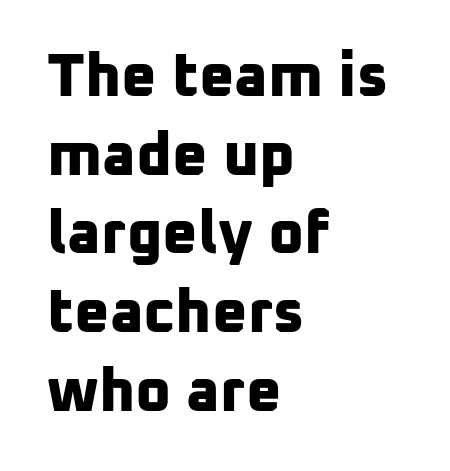
{"serif": "no", "bold": "yes", "weight": "bold", "width": "normal", "stroke_contrast": "low", "x_height": "medium", "monospaced": "no", "underline": "no", "align": "left", "line_spacing": "normal", "line_spacing_ratio": 1.29, "letter_spacing": "normal", "letter_spacing_em": 0.0, "glyph_px": 61}
